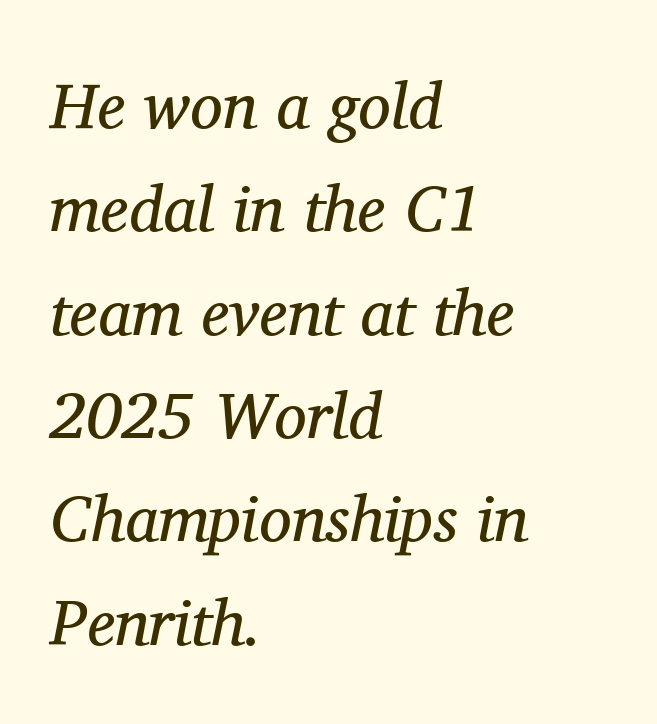
{"serif": "yes", "italic": "yes", "lean": "right", "slant_degrees": 11, "bold": "no", "weight": "regular", "width": "normal", "stroke_contrast": "medium", "x_height": "medium", "monospaced": "no", "underline": "no", "align": "left", "line_spacing": "normal", "line_spacing_ratio": 1.59, "letter_spacing": "normal", "letter_spacing_em": 0.0, "glyph_px": 65}
